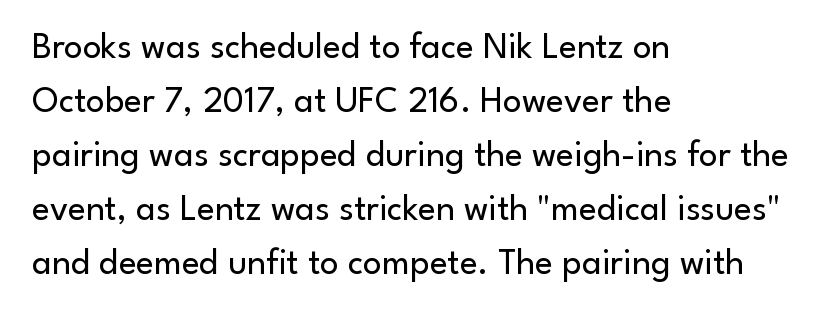
Q: Is the text bold? A: No.
Q: Is the text italic (slanted)? A: No, it is upright.
Q: Is the typeface a serif or a sans-serif typeface? A: Sans-serif.
Q: Is the text underlined? A: No.
Q: How is the paragraph aligned? A: Left-aligned.
Q: Is the spacing between letters normal or unusually wide? A: Normal.
Q: Is the spacing between lines tight, normal or loose? A: Normal.
Q: Width (condensed, normal, or wide)? A: Normal.
Q: Stroke contrast? A: Low.
Q: x-height? A: Small.
Q: Monospaced? A: No.
